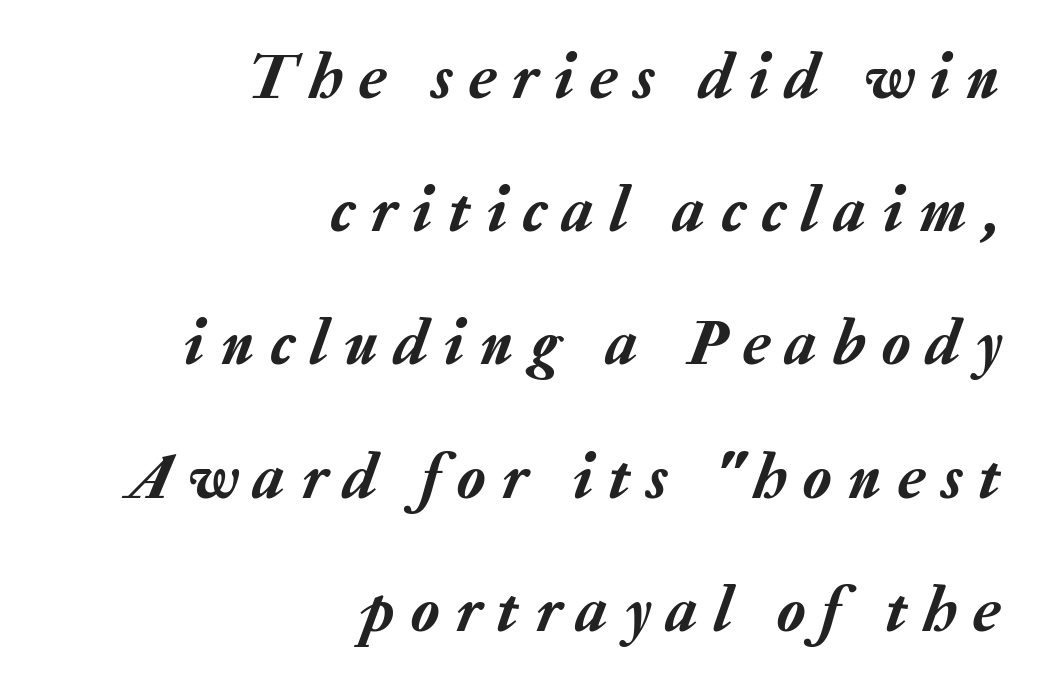
Q: Is the text italic (slanted)? A: Yes, it leans right by about 20 degrees.
Q: Is the text underlined? A: No.
Q: How is the paragraph aligned? A: Right-aligned.
Q: Is the spacing between letters normal or unusually wide? A: Unusually wide.
Q: Is the spacing between lines tight, normal or loose? A: Loose.
Q: Width (condensed, normal, or wide)? A: Normal.
Q: Stroke contrast? A: Low.
Q: x-height? A: Medium.
Q: Monospaced? A: No.
